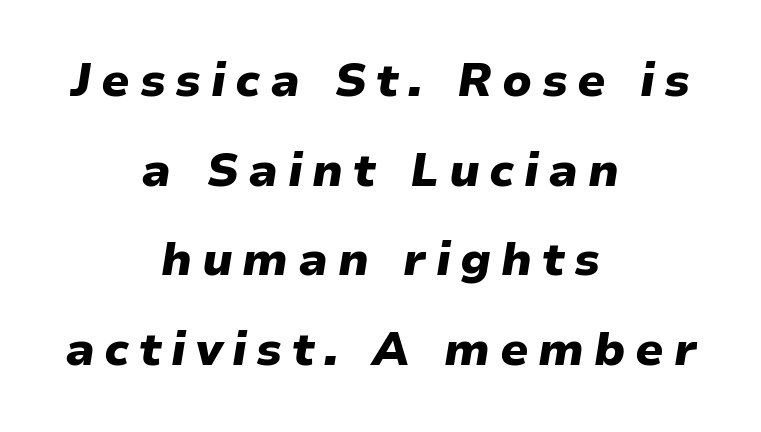
{"italic": "yes", "lean": "right", "slant_degrees": 9, "bold": "yes", "weight": "heavy", "width": "normal", "stroke_contrast": "low", "x_height": "medium", "monospaced": "no", "underline": "no", "align": "center", "line_spacing": "loose", "line_spacing_ratio": 1.95, "letter_spacing": "wide", "letter_spacing_em": 0.21, "glyph_px": 46}
